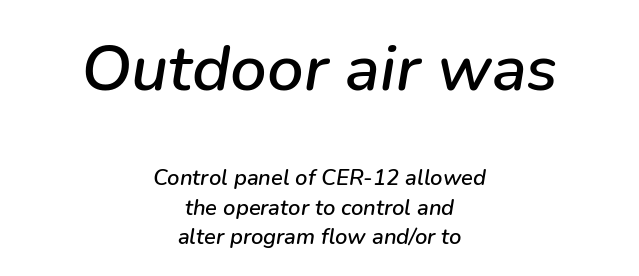
Q: Is the text italic (slanted)? A: Yes, it leans right by about 9 degrees.
Q: Is the text underlined? A: No.
Q: How is the paragraph aligned? A: Centered.
Q: Is the spacing between letters normal or unusually wide? A: Normal.
Q: Is the spacing between lines tight, normal or loose? A: Normal.
Q: Which block of text is set in a larger size, the first (top) or the second (bottom)? A: The first (top) one.
Q: Width (condensed, normal, or wide)? A: Normal.
Q: Stroke contrast? A: Low.
Q: x-height? A: Medium.
Q: Monospaced? A: No.
